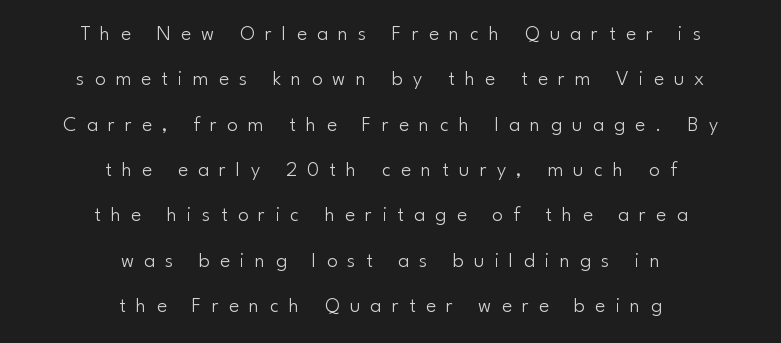
Q: Is the text bold? A: No.
Q: Is the text italic (slanted)? A: No, it is upright.
Q: Is the text underlined? A: No.
Q: How is the paragraph aligned? A: Centered.
Q: Is the spacing between letters normal or unusually wide? A: Unusually wide.
Q: Is the spacing between lines tight, normal or loose? A: Loose.
